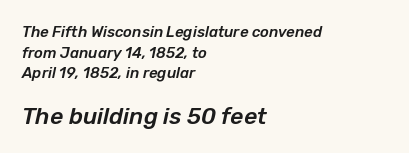
The image shows 23 px text type, italic (leaning right); set left-aligned, normal line spacing (1.37x), normal letter spacing, not underlined; the second (bottom) block is 1.53x larger.
